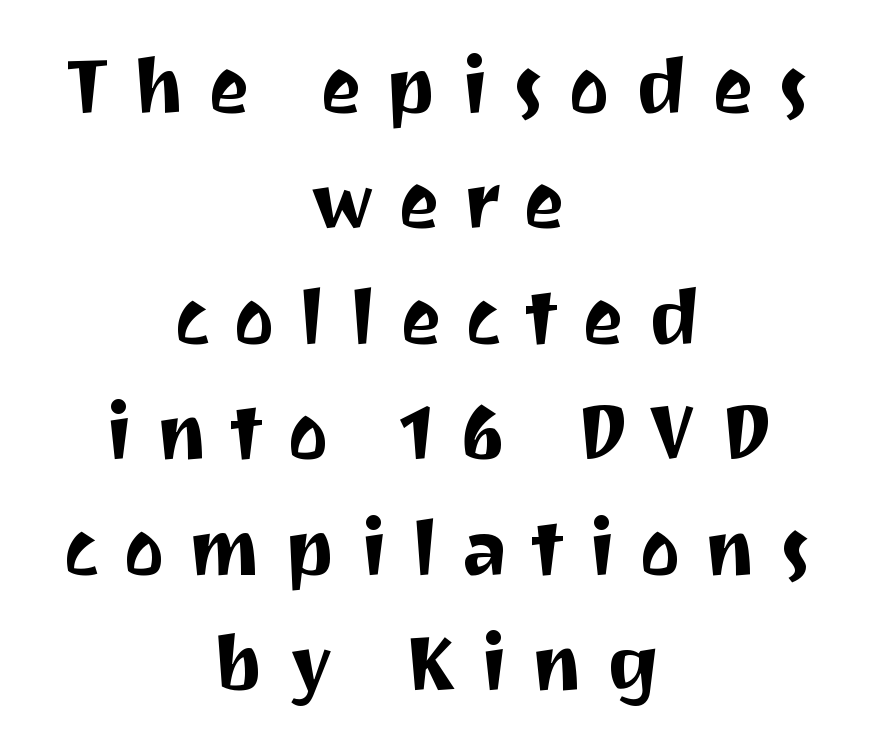
{"serif": "no", "italic": "no", "width": "normal", "stroke_contrast": "medium", "x_height": "medium", "monospaced": "no", "underline": "no", "align": "center", "line_spacing": "normal", "line_spacing_ratio": 1.48, "letter_spacing": "wide", "letter_spacing_em": 0.3, "glyph_px": 78}
